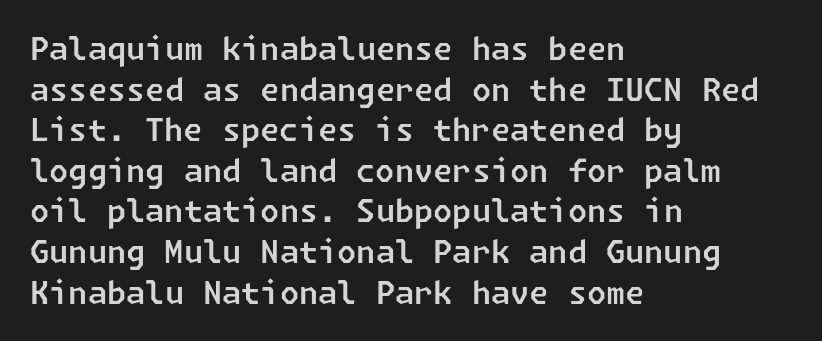
Nothing unusual about the tracking: characters are spaced as the font intends. A clean baseline with only descenders dipping below it. The passage is arranged the way most books set body copy — flush left. A typesetter would label this face a sans.
